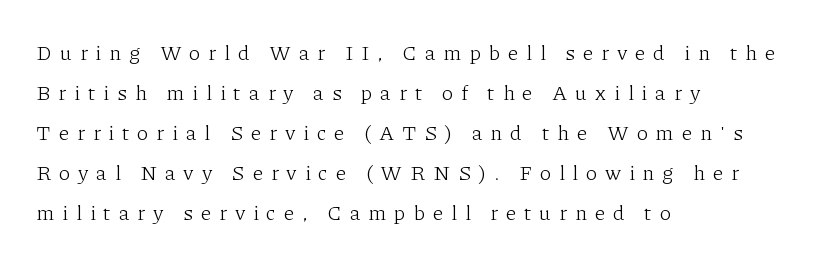
{"italic": "no", "bold": "no", "underline": "no", "align": "left", "line_spacing": "loose", "line_spacing_ratio": 1.9, "letter_spacing": "wide", "letter_spacing_em": 0.37, "glyph_px": 21}
